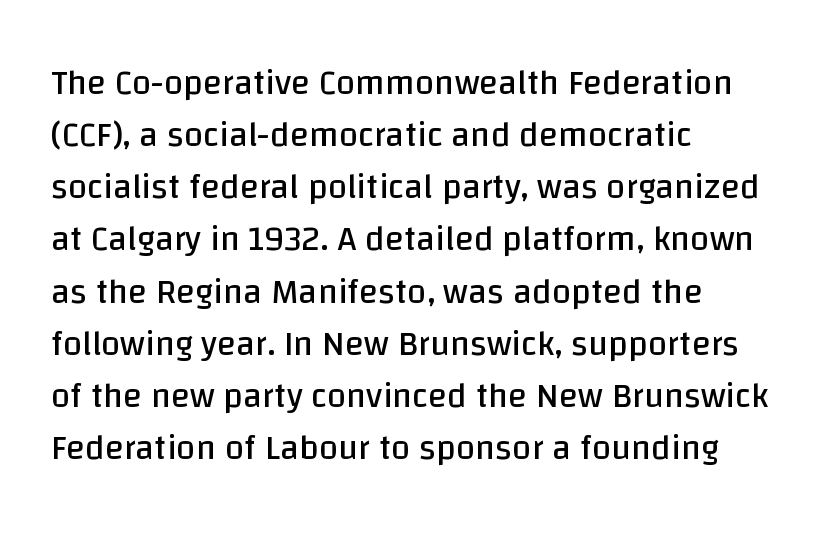
Q: Is the text bold? A: No.
Q: Is the text italic (slanted)? A: No, it is upright.
Q: Is the typeface a serif or a sans-serif typeface? A: Sans-serif.
Q: Is the text underlined? A: No.
Q: How is the paragraph aligned? A: Left-aligned.
Q: Is the spacing between letters normal or unusually wide? A: Normal.
Q: Is the spacing between lines tight, normal or loose? A: Normal.
Q: Width (condensed, normal, or wide)? A: Normal.
Q: Stroke contrast? A: Low.
Q: x-height? A: Large.
Q: Monospaced? A: No.
